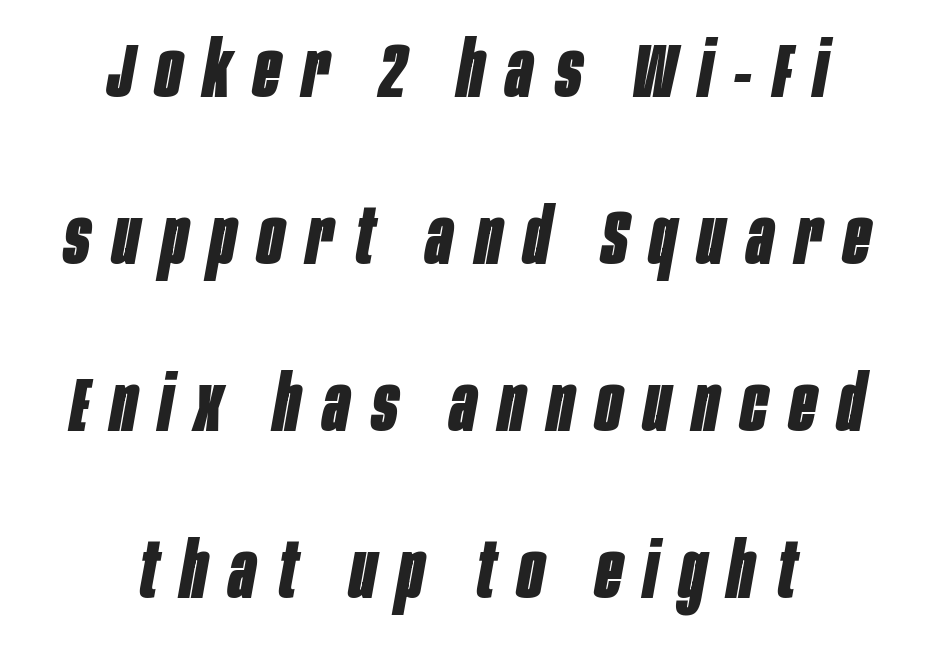
The line texture is sparse and dotted thanks to wide tracking. Character widths vary here, with narrow letters taking less room than wide ones. The area under the type is left untouched. A typesetter would mark this as italic. Each new line begins a long way beneath the previous one. On the weight axis this lands at bold, roughly 700.
